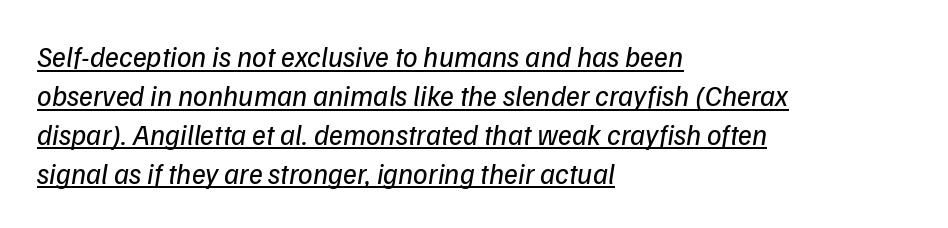
The rag falls on the right side of this text block. Each letter's strokes conclude bluntly, with no projecting serifs. Emphasis is given by a line drawn under the lettering. In terms of leading, this rendering sits right in the middle. These lines are rendered in a variable-pitch font. Look at the tracking — it's just the regular setting, nothing added.
